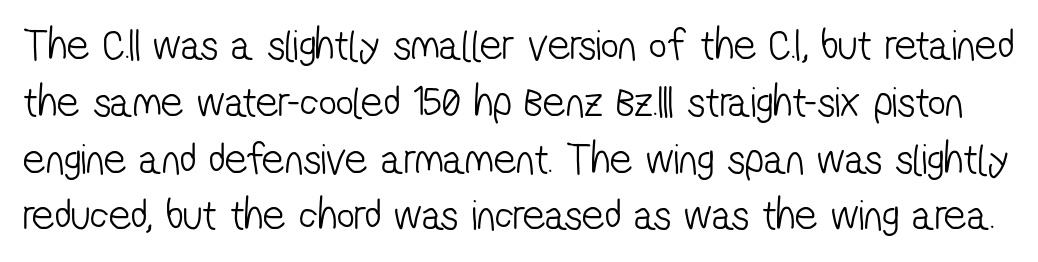
The rendering uses a moderate line-height, typical for paragraphs. The weight tops out at a normal text grade. Spacing verdict: proportional, widths tailored to each character. Decoration check: the copy has no underline. A sans-serif font was chosen for this passage.
